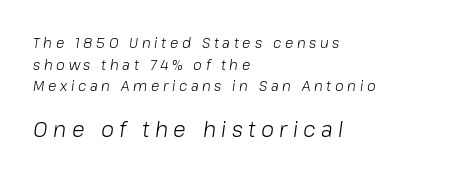
The image shows 21 px text type, italic (leaning right); set left-aligned, normal line spacing (1.54x), unusually wide letter spacing (+0.26 em), not underlined; the second (bottom) block is 1.5x larger.
